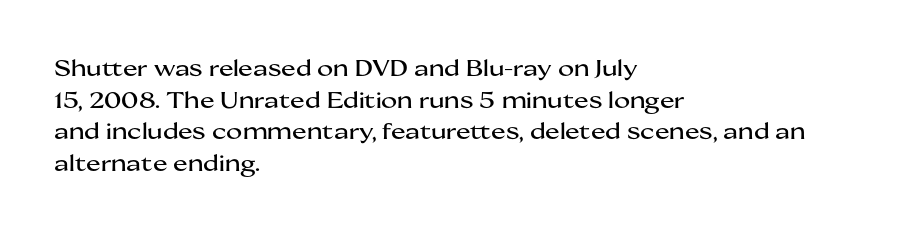
Q: Is the text italic (slanted)? A: No, it is upright.
Q: Is the text underlined? A: No.
Q: How is the paragraph aligned? A: Left-aligned.
Q: Is the spacing between letters normal or unusually wide? A: Normal.
Q: Is the spacing between lines tight, normal or loose? A: Normal.
